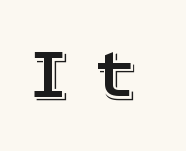
This sample uses an upright cut, with every glyph sitting square on the baseline. Check the space under the baseline: it is left empty. Each letter's strokes conclude with small projecting serifs. Each word looks stretched out because of the extra space between its letters. A typesetter would call this proportional, since set widths differ per character.
